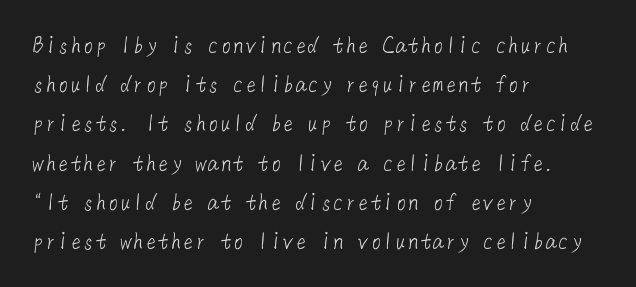
The image shows 25 px text type; set left-aligned, normal line spacing (1.57x), normal letter spacing, not underlined.
